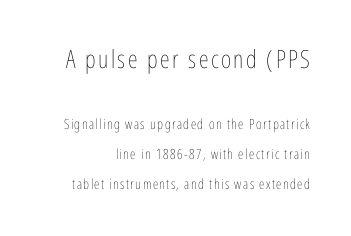
The image shows 25 px text type, upright; set loose line spacing (2.14x), not underlined; the first (top) block is 1.79x larger.
